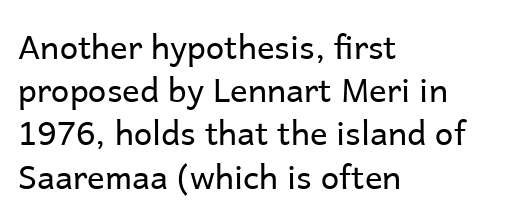
The image shows 33 px regular-weight sans-serif type, upright; set left-aligned, normal line spacing (1.31x), normal letter spacing, not underlined; low stroke contrast and a medium x-height.
